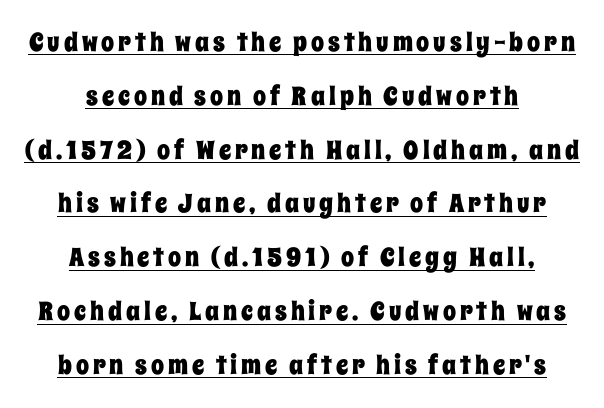
Q: Is the text italic (slanted)? A: No, it is upright.
Q: Is the text underlined? A: Yes.
Q: How is the paragraph aligned? A: Centered.
Q: Is the spacing between lines tight, normal or loose? A: Loose.
